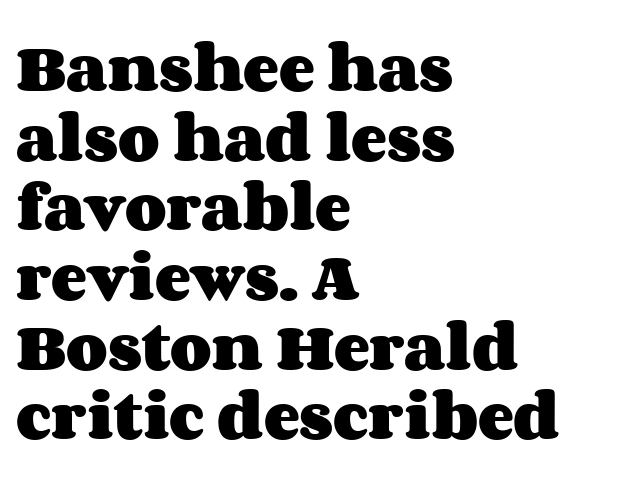
{"italic": "no", "bold": "yes", "weight": "heavy", "width": "wide", "stroke_contrast": "medium", "x_height": "large", "monospaced": "no", "underline": "no", "align": "left", "line_spacing": "normal", "line_spacing_ratio": 1.29, "letter_spacing": "normal", "letter_spacing_em": 0.0, "glyph_px": 54}
